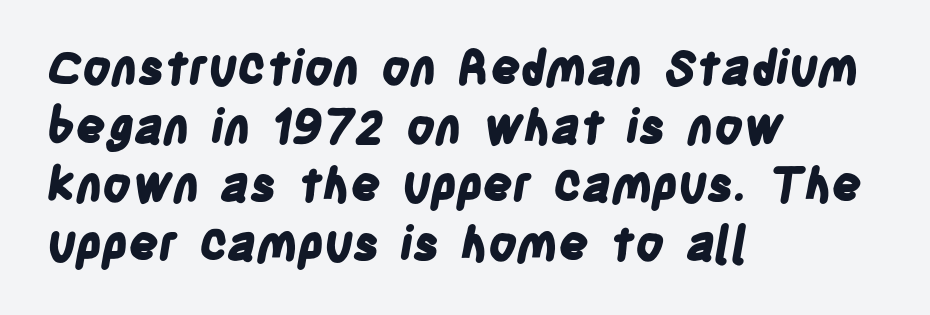
Teacher's note: observe the even left margin — that is flush-left alignment. The space beneath each line is pristine and unruled. Inter-character spacing is left at the font's built-in metrics. The type family on display is of the sans-serif kind. Caption: bold face, heavy strokes.
